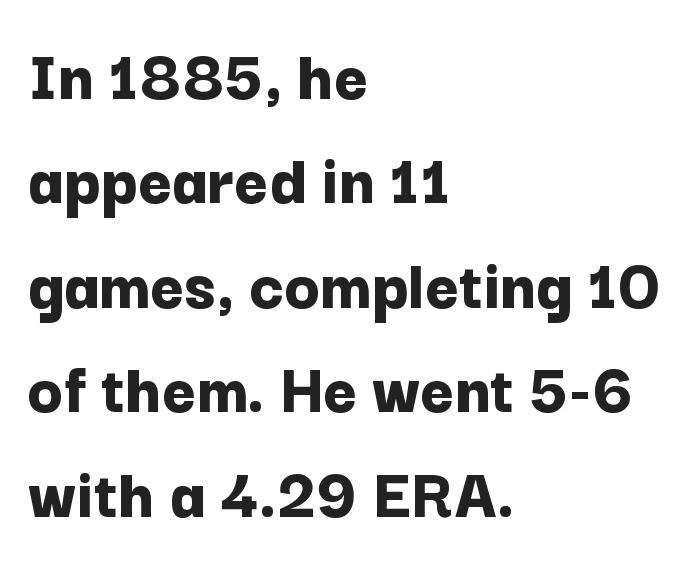
Q: Is the text bold? A: Yes.
Q: Is the text italic (slanted)? A: No, it is upright.
Q: Is the typeface a serif or a sans-serif typeface? A: Sans-serif.
Q: Is the text underlined? A: No.
Q: How is the paragraph aligned? A: Left-aligned.
Q: Is the spacing between letters normal or unusually wide? A: Normal.
Q: Is the spacing between lines tight, normal or loose? A: Normal.
Q: Width (condensed, normal, or wide)? A: Normal.
Q: Stroke contrast? A: Low.
Q: x-height? A: Medium.
Q: Monospaced? A: No.
